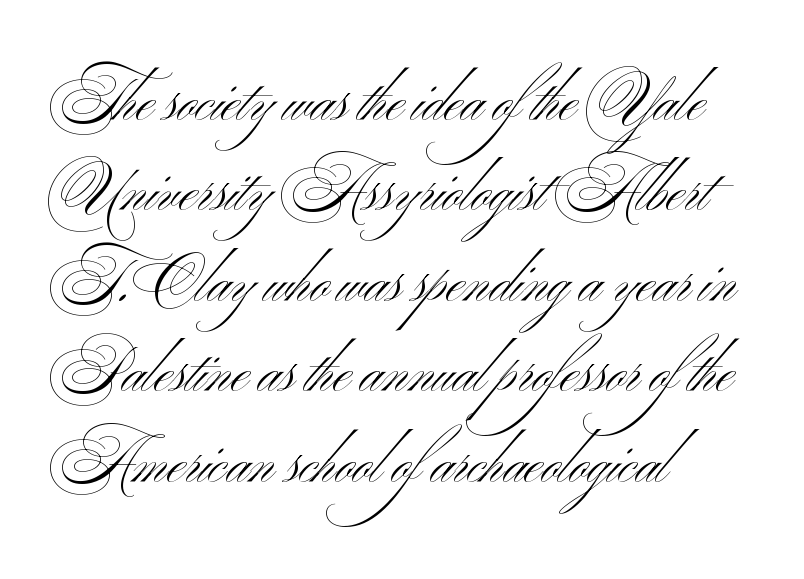
The space beneath each line is pristine and unruled. Nothing unusual about the tracking: characters are spaced as the font intends. Notice how the passage keeps a crisp vertical edge on the left only. The glyphs in this specimen are sans serif.
